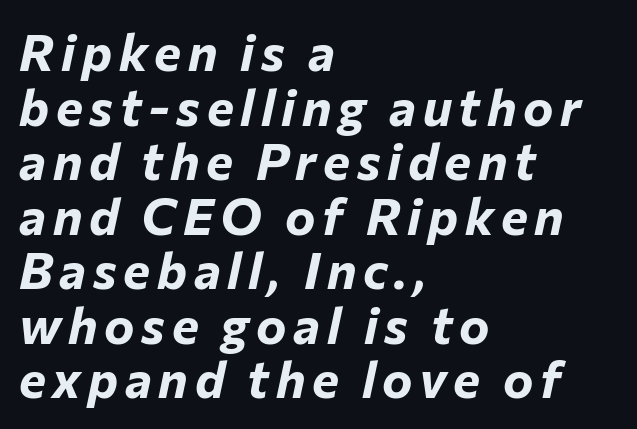
Set as a true bold cut, around the 700 mark. Each letter keeps its own natural width here, so spacing adapts to shape. Each new line begins almost immediately beneath the previous one. An italicized treatment has been applied to the whole sample. Horizontally, the lines are justified to the leading edge only. Has an underline been added? It has not.
